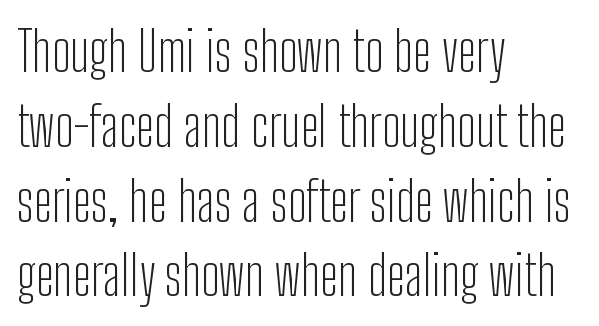
Q: Is the text bold? A: No.
Q: Is the text italic (slanted)? A: No, it is upright.
Q: Is the typeface a serif or a sans-serif typeface? A: Sans-serif.
Q: Is the text underlined? A: No.
Q: How is the paragraph aligned? A: Left-aligned.
Q: Is the spacing between letters normal or unusually wide? A: Normal.
Q: Is the spacing between lines tight, normal or loose? A: Normal.
Q: Width (condensed, normal, or wide)? A: Condensed.
Q: Stroke contrast? A: Low.
Q: x-height? A: Medium.
Q: Monospaced? A: No.
